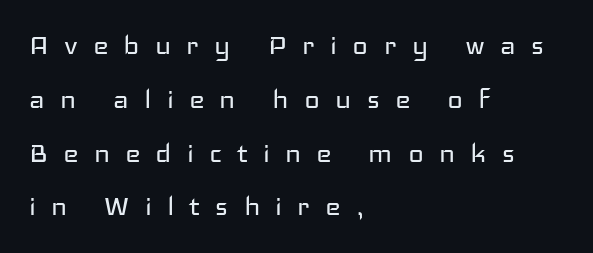
The image shows 33 px regular-weight, wide sans-serif type, upright; set left-aligned, normal line spacing (1.63x), unusually wide letter spacing (+0.46 em), not underlined; low stroke contrast and a medium x-height.
